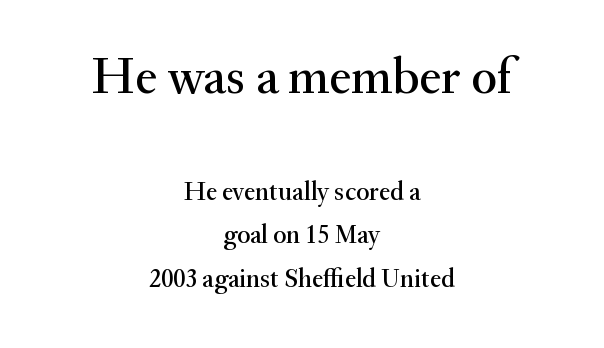
The image shows 51 px serif type, upright; set centered, normal line spacing (1.67x), normal letter spacing, not underlined; the first (top) block is 1.96x larger; medium stroke contrast and a small x-height.
